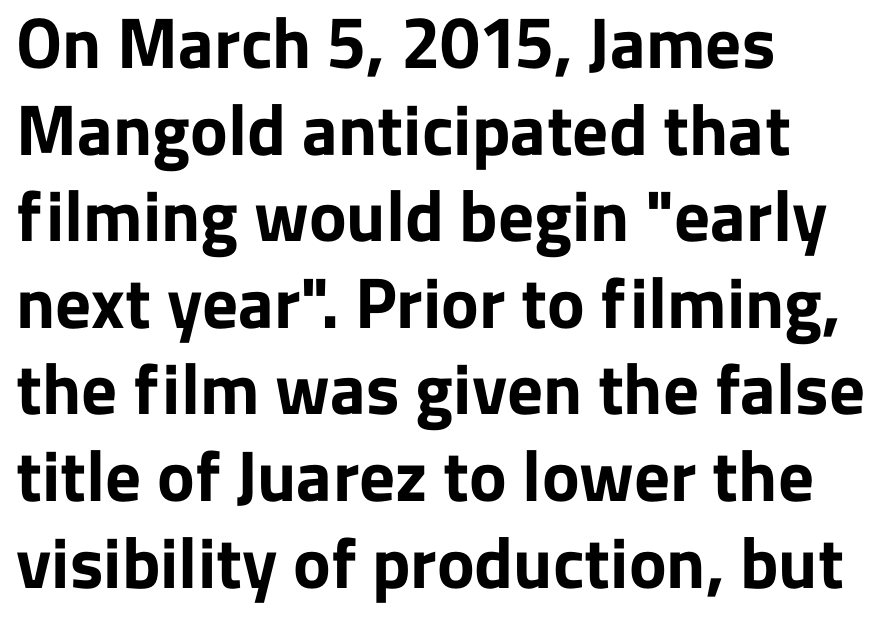
{"serif": "no", "italic": "no", "bold": "yes", "weight": "bold", "width": "normal", "stroke_contrast": "low", "x_height": "medium", "monospaced": "no", "underline": "no", "align": "left", "line_spacing_ratio": 1.22, "letter_spacing": "normal", "letter_spacing_em": 0.0, "glyph_px": 71}
